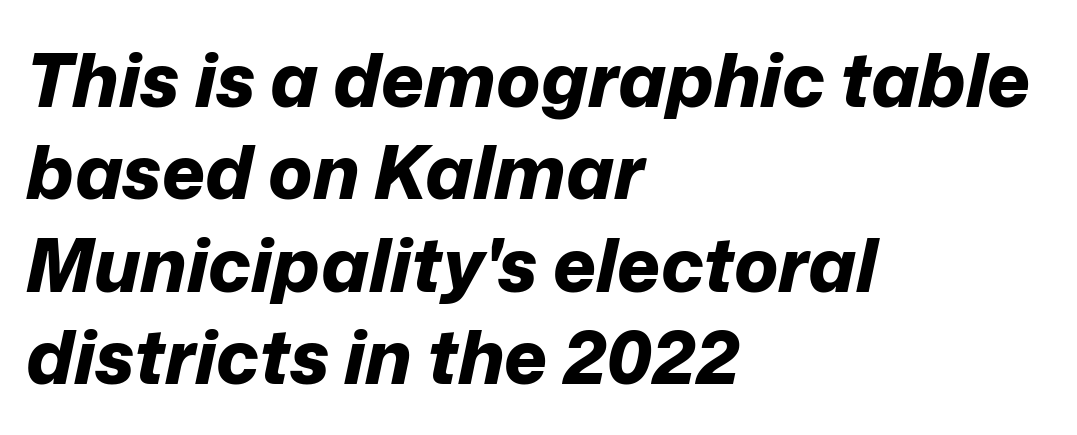
{"italic": "yes", "lean": "right", "slant_degrees": 12, "bold": "yes", "weight": "bold", "width": "normal", "stroke_contrast": "low", "x_height": "medium", "monospaced": "no", "underline": "no", "align": "left", "line_spacing": "normal", "line_spacing_ratio": 1.25, "letter_spacing": "normal", "letter_spacing_em": 0.0, "glyph_px": 74}
